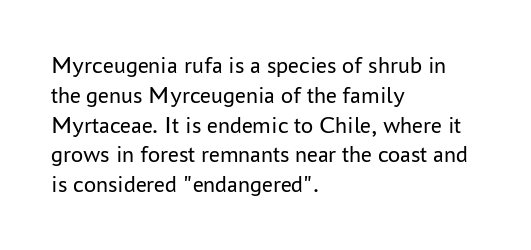
Q: Is the text bold? A: No.
Q: Is the text italic (slanted)? A: No, it is upright.
Q: Is the text underlined? A: No.
Q: How is the paragraph aligned? A: Left-aligned.
Q: Is the spacing between letters normal or unusually wide? A: Normal.
